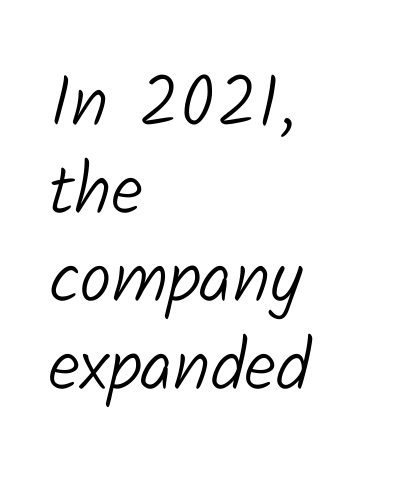
{"serif": "no", "bold": "no", "weight": "light", "width": "normal", "stroke_contrast": "low", "x_height": "medium", "monospaced": "no", "underline": "no", "align": "left", "line_spacing_ratio": 1.22, "letter_spacing": "normal", "letter_spacing_em": 0.0, "glyph_px": 72}
